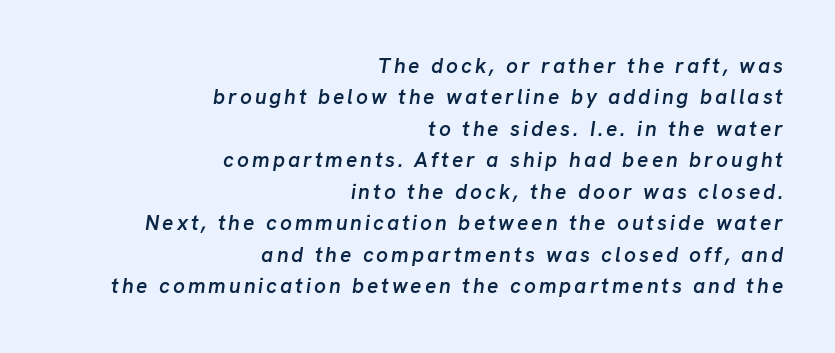
Q: Is the text bold? A: Semi-bold.
Q: Is the text italic (slanted)? A: Yes, it leans right by about 8 degrees.
Q: Is the text underlined? A: No.
Q: How is the paragraph aligned? A: Right-aligned.
Q: Is the spacing between lines tight, normal or loose? A: Normal.
